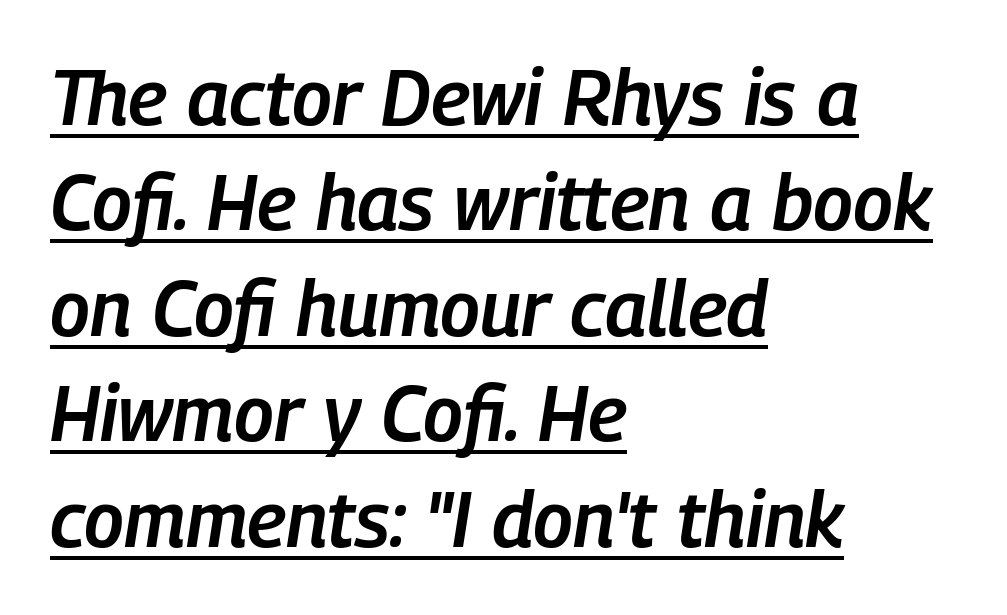
The image shows 77 px semibold, condensed type, italic (leaning right); set left-aligned, normal line spacing (1.37x), normal letter spacing, underlined; low stroke contrast and a medium x-height.
